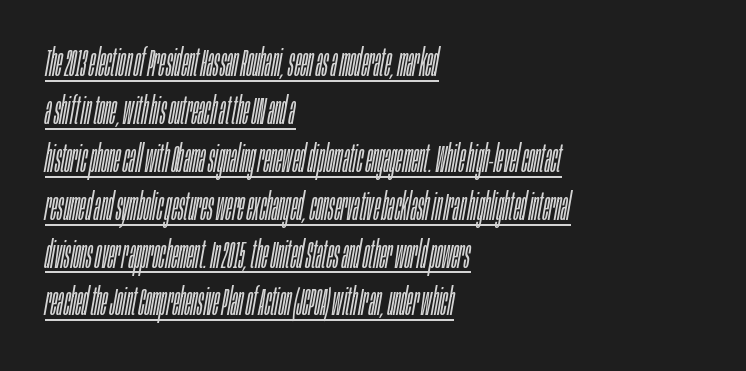
{"italic": "yes", "lean": "right", "slant_degrees": 10, "bold": "no", "weight": "light", "width": "condensed", "stroke_contrast": "low", "x_height": "large", "monospaced": "no", "underline": "yes", "align": "left", "line_spacing": "normal", "line_spacing_ratio": 1.26, "letter_spacing": "normal", "letter_spacing_em": 0.0, "glyph_px": 38}
